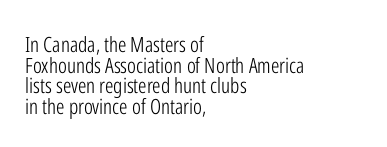
Q: Is the text bold? A: No.
Q: Is the text italic (slanted)? A: No, it is upright.
Q: Is the text underlined? A: No.
Q: How is the paragraph aligned? A: Left-aligned.
Q: Is the spacing between letters normal or unusually wide? A: Normal.
Q: Is the spacing between lines tight, normal or loose? A: Tight.
